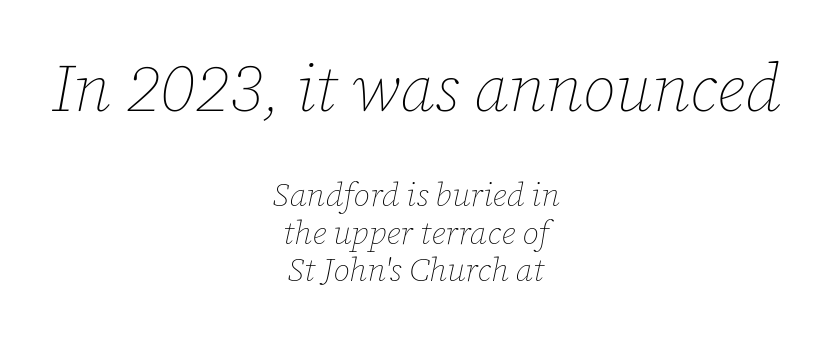
Q: Is the text bold? A: No.
Q: Is the text italic (slanted)? A: Yes, it leans right by about 12 degrees.
Q: Is the text underlined? A: No.
Q: How is the paragraph aligned? A: Centered.
Q: Is the spacing between letters normal or unusually wide? A: Normal.
Q: Is the spacing between lines tight, normal or loose? A: Tight.
Q: Which block of text is set in a larger size, the first (top) or the second (bottom)? A: The first (top) one.
Q: Width (condensed, normal, or wide)? A: Normal.
Q: Stroke contrast? A: Low.
Q: x-height? A: Medium.
Q: Monospaced? A: No.
